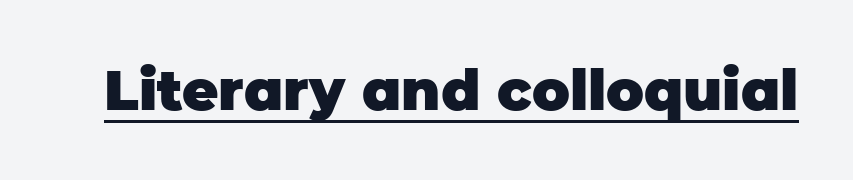
Heft: maximum for text — a bold. Posture: upright roman. The lettering is marked with a stroke running underneath it. The face used here is proportionally spaced, like ordinary book or web type. Look at the bottom of the vertical strokes: they stop flat, with no serifs.
